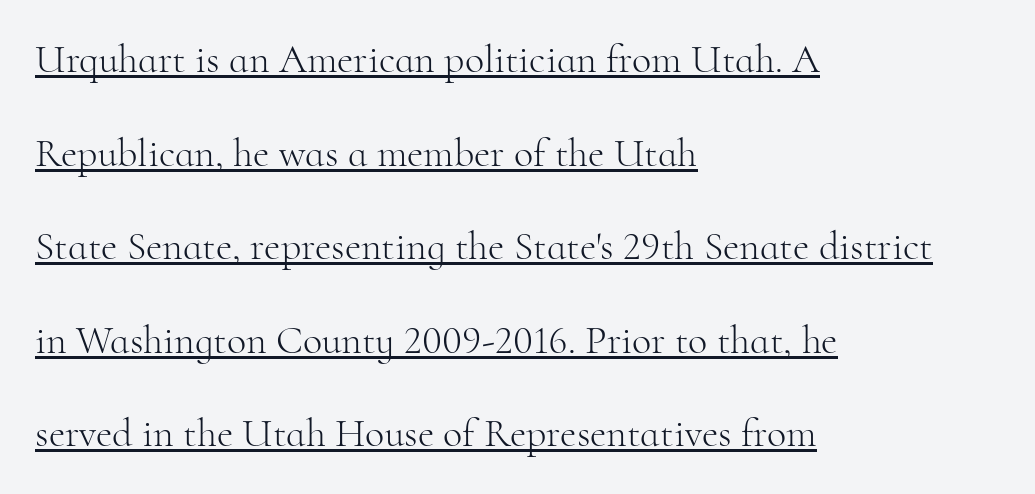
Notice the wide empty band between every row — that's loose leading. Stroke terminals: seriffed. Is this a heavy cut? Hardly; it is regular or lighter. The rendering uses the underline text-decoration. Italic? Not at all — the glyphs are vertical.
